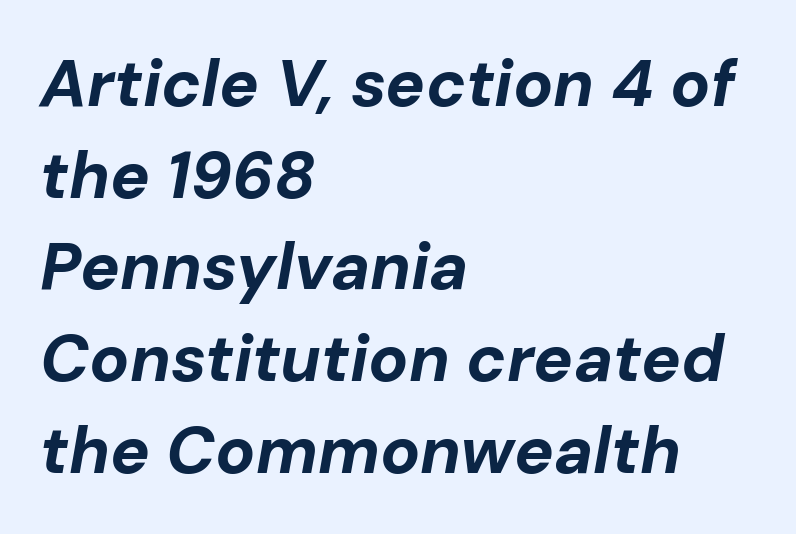
{"italic": "yes", "lean": "right", "slant_degrees": 10, "bold": "yes", "weight": "bold", "width": "normal", "stroke_contrast": "low", "x_height": "medium", "monospaced": "no", "underline": "no", "align": "left", "line_spacing": "normal", "line_spacing_ratio": 1.39, "letter_spacing": "normal", "letter_spacing_em": 0.0, "glyph_px": 66}
